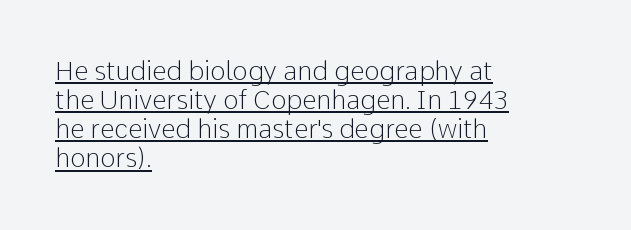
The image shows 26 px text type, upright; set left-aligned, tight line spacing (1.12x), normal letter spacing, underlined.
